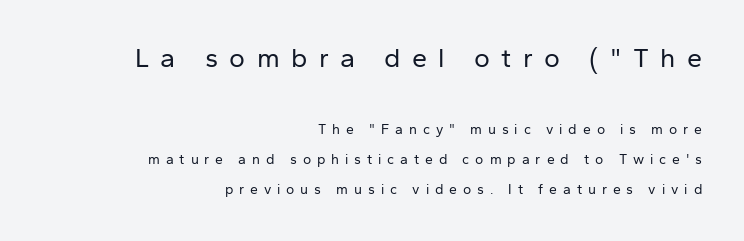
The image shows 27 px text type, upright; set right-aligned, loose line spacing (2.14x), unusually wide letter spacing (+0.42 em), not underlined; the first (top) block is 1.93x larger.
